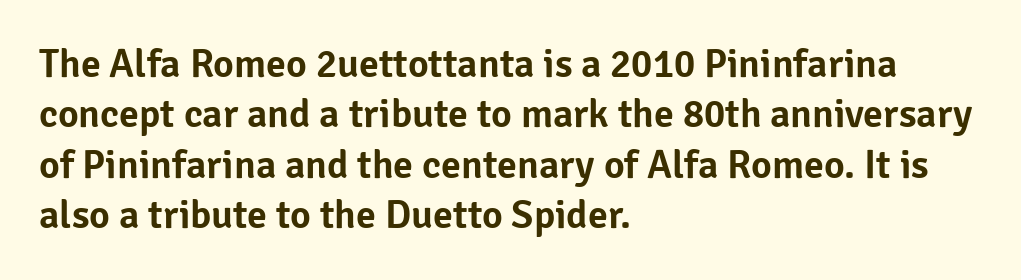
The letters stand upright; this is a roman face. Check under the words: just untouched page. Compared with a centered layout, this one pins lines to the left instead. Baseline-to-baseline distance is the conventional proportion of letter height. Serif or sans? Sans — the stroke terminals are bare.
